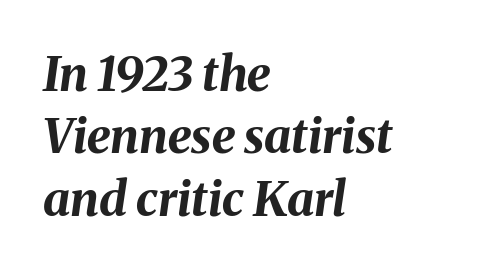
{"italic": "yes", "lean": "right", "slant_degrees": 8, "bold": "yes", "weight": "bold", "width": "normal", "stroke_contrast": "medium", "x_height": "medium", "monospaced": "no", "underline": "no", "align": "left", "line_spacing": "normal", "line_spacing_ratio": 1.3, "letter_spacing": "normal", "letter_spacing_em": 0.0, "glyph_px": 48}
